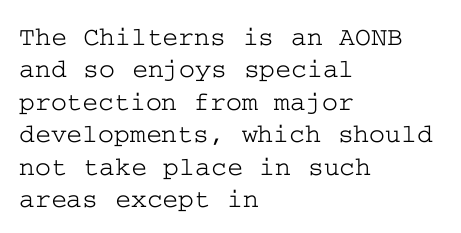
{"italic": "no", "underline": "no", "align": "left", "line_spacing_ratio": 1.2, "letter_spacing": "normal", "letter_spacing_em": 0.0, "glyph_px": 27}
